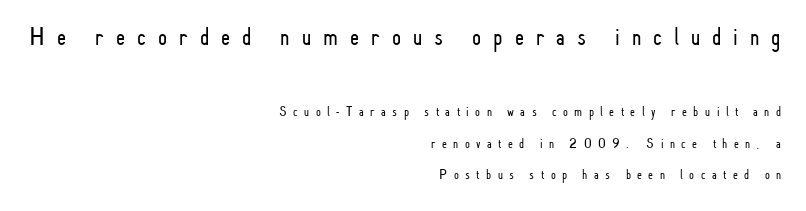
{"italic": "no", "bold": "no", "underline": "no", "align": "right", "line_spacing": "loose", "line_spacing_ratio": 2.27, "letter_spacing": "wide", "letter_spacing_em": 0.46, "larger_block": "first", "size_ratio": 1.86, "glyph_px": 26}
